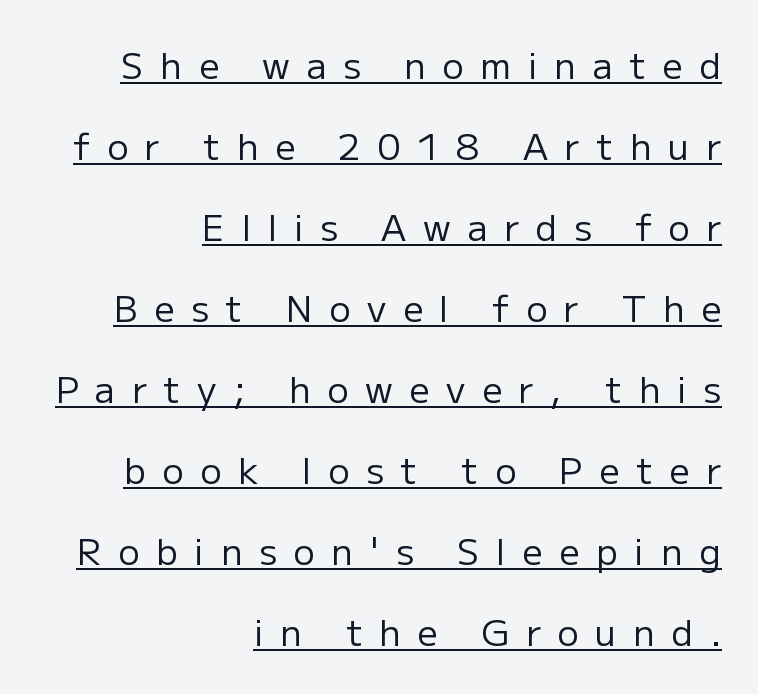
Underlined type. It's the straight-up-and-down kind of type. Line ends are locked; line starts wander. Display-style spreading of the glyphs; the letterfit is very open.
